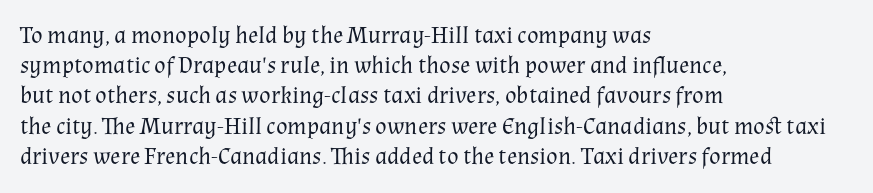
Q: Is the text bold? A: No.
Q: Is the text italic (slanted)? A: No, it is upright.
Q: Is the text underlined? A: No.
Q: How is the paragraph aligned? A: Left-aligned.
Q: Is the spacing between letters normal or unusually wide? A: Normal.
Q: Is the spacing between lines tight, normal or loose? A: Normal.
